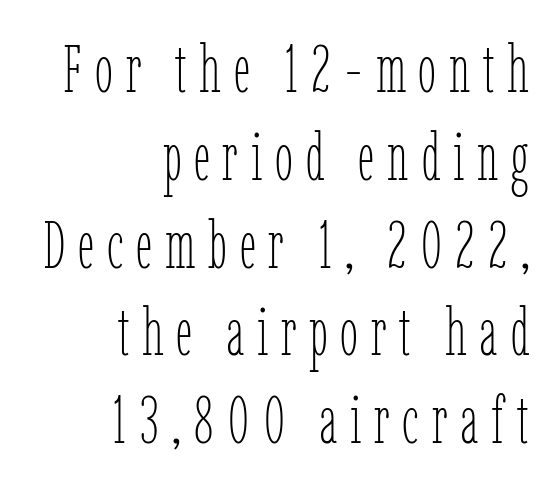
Q: Is the text bold? A: No.
Q: Is the text italic (slanted)? A: No, it is upright.
Q: Is the text underlined? A: No.
Q: How is the paragraph aligned? A: Right-aligned.
Q: Is the spacing between lines tight, normal or loose? A: Normal.
Q: Width (condensed, normal, or wide)? A: Condensed.
Q: Stroke contrast? A: Low.
Q: x-height? A: Medium.
Q: Monospaced? A: No.
